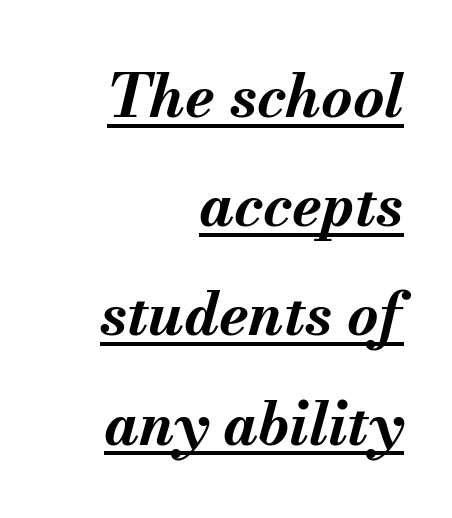
The image shows 60 px bold type, italic (leaning right); set right-aligned, line spacing 1.82x, normal letter spacing, underlined; medium stroke contrast and a small x-height.
